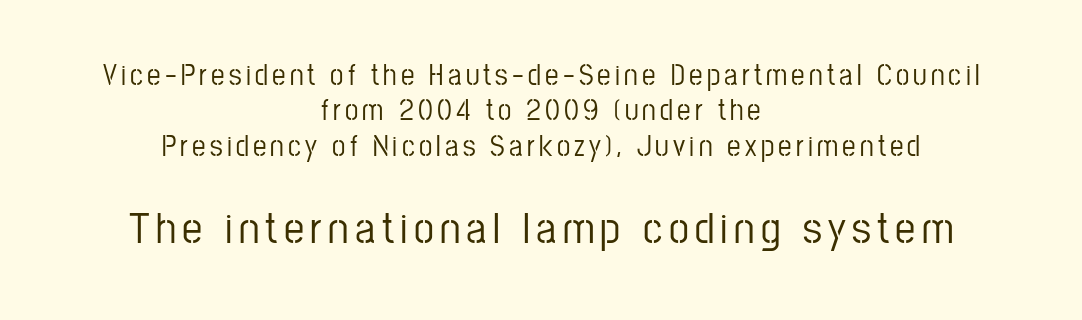
{"serif": "no", "italic": "no", "width": "condensed", "stroke_contrast": "low", "x_height": "medium", "monospaced": "no", "underline": "no", "align": "center", "line_spacing_ratio": 1.18, "larger_block": "second", "size_ratio": 1.5, "glyph_px": 45}
